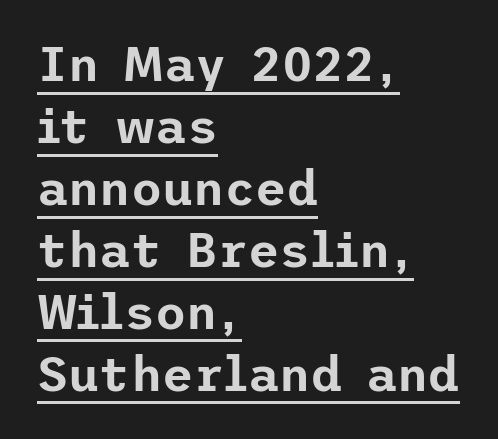
The lettering stays uniformly vertical, giving the passage a roman look. The block of text has a typical density, with ordinary space between rows. Unlike a traditional serif, this face leaves its strokes unadorned. Underline: present. The typesetter chose a ragged-right arrangement here.
